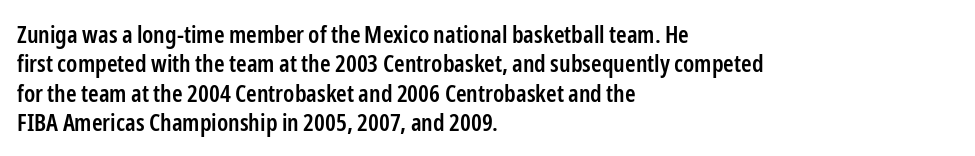
Q: Is the text bold? A: Semi-bold.
Q: Is the text italic (slanted)? A: No, it is upright.
Q: Is the text underlined? A: No.
Q: How is the paragraph aligned? A: Left-aligned.
Q: Is the spacing between letters normal or unusually wide? A: Normal.
